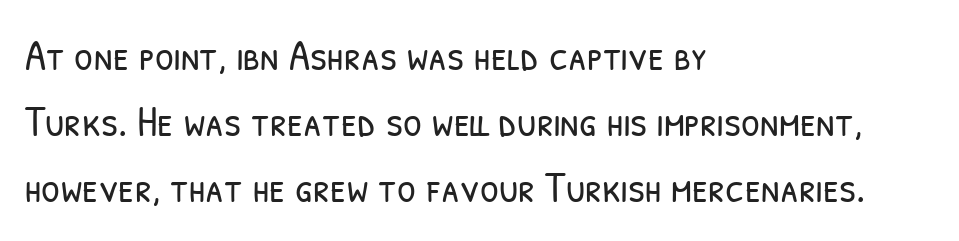
Honestly, there is no underline to notice here at all. Spacing verdict: proportional, widths tailored to each character. One-word summary of the alignment: left. Vertical stems look standard width or narrower in stroke.
